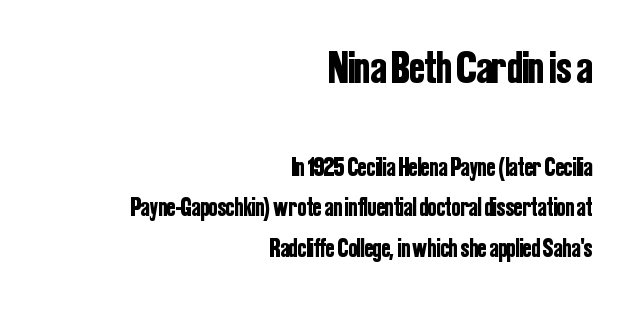
{"serif": "no", "italic": "no", "width": "condensed", "stroke_contrast": "low", "x_height": "medium", "monospaced": "no", "underline": "no", "align": "right", "line_spacing": "normal", "line_spacing_ratio": 1.55, "letter_spacing": "normal", "letter_spacing_em": 0.0, "larger_block": "first", "size_ratio": 1.77, "glyph_px": 46}
